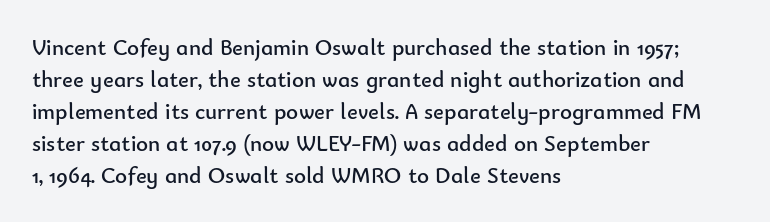
Q: Is the text bold? A: No.
Q: Is the text italic (slanted)? A: No, it is upright.
Q: Is the text underlined? A: No.
Q: How is the paragraph aligned? A: Left-aligned.
Q: Is the spacing between letters normal or unusually wide? A: Normal.
Q: Is the spacing between lines tight, normal or loose? A: Normal.
